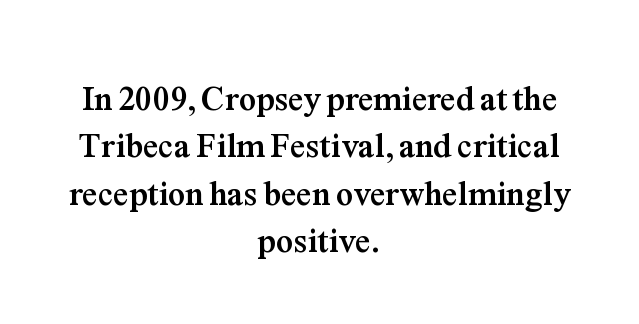
The image shows 34 px semibold serif type, upright; set centered, normal line spacing (1.39x), normal letter spacing, not underlined; medium stroke contrast and a medium x-height.
